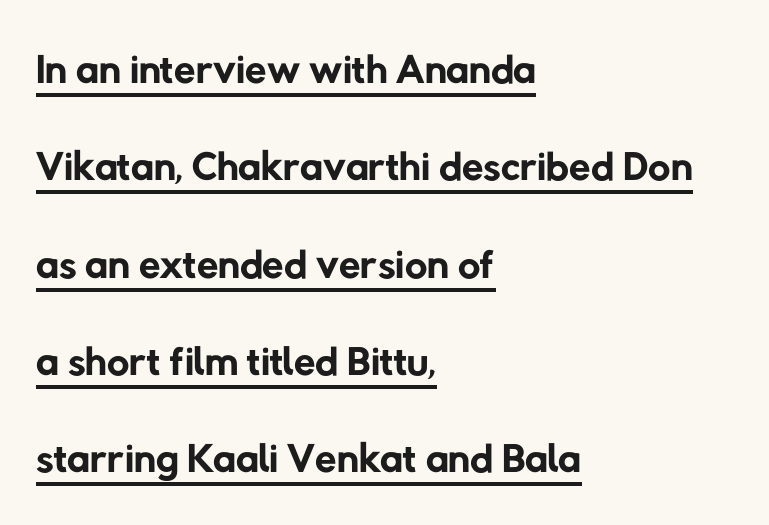
The typesetter chose a ragged-right arrangement here. Is the stroke heavy? The answer is a plain regular-or-lighter. Serif or sans? Sans — the stroke terminals are bare. The passage shown is underscored from start to finish.
